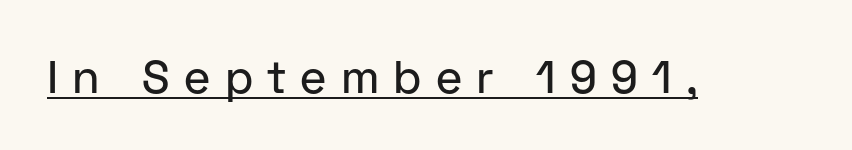
The image shows 46 px sans-serif type, upright; set unusually wide letter spacing (+0.31 em), underlined; low stroke contrast and a medium x-height.
